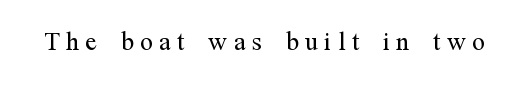
The image shows 34 px light, condensed serif type, upright; set not underlined; medium stroke contrast and a medium x-height.
